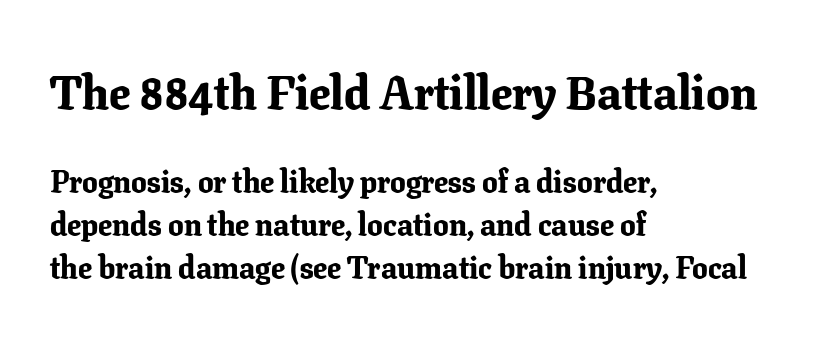
{"serif": "yes", "italic": "no", "bold": "yes", "weight": "bold", "width": "normal", "stroke_contrast": "low", "x_height": "medium", "monospaced": "no", "underline": "no", "align": "left", "line_spacing": "normal", "line_spacing_ratio": 1.39, "letter_spacing": "normal", "letter_spacing_em": 0.0, "larger_block": "first", "size_ratio": 1.52, "glyph_px": 47}
